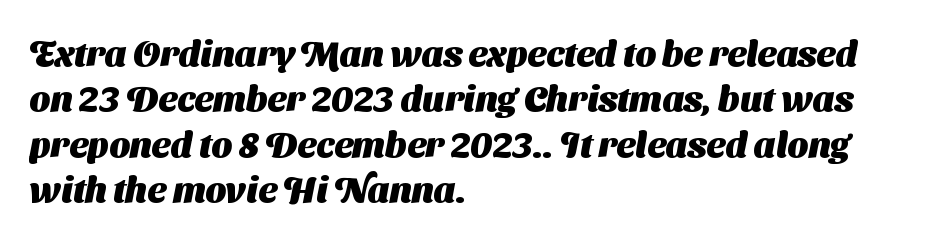
The image shows 36 px heavy sans-serif type; set left-aligned, normal line spacing (1.26x), normal letter spacing, not underlined; medium stroke contrast and a medium x-height.
